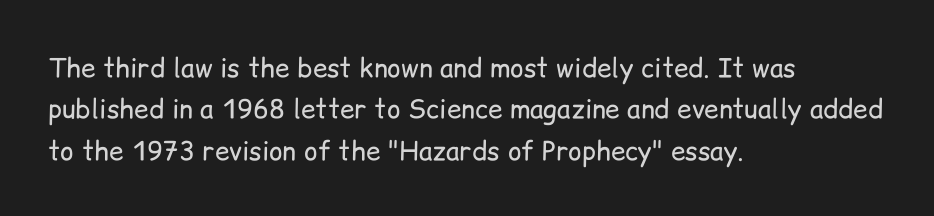
Q: Is the text bold? A: No.
Q: Is the text italic (slanted)? A: No, it is upright.
Q: Is the text underlined? A: No.
Q: How is the paragraph aligned? A: Left-aligned.
Q: Is the spacing between letters normal or unusually wide? A: Normal.
Q: Is the spacing between lines tight, normal or loose? A: Normal.
